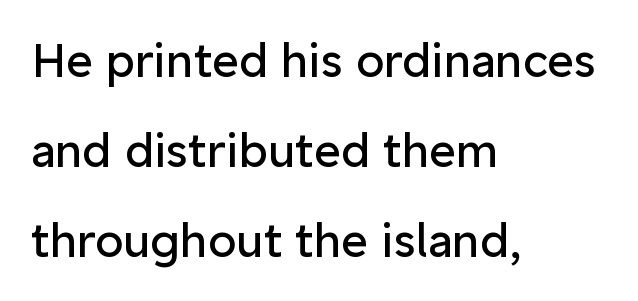
The image shows 46 px regular-weight sans-serif type, upright; set left-aligned, loose line spacing (1.96x), normal letter spacing, not underlined; low stroke contrast and a medium x-height.
